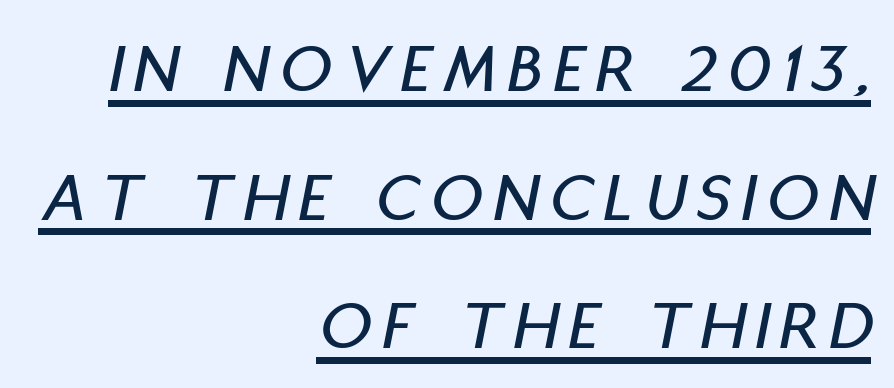
Proportional: the letters do not fall into vertical columns. The passage shown leans; its letterforms are oblique. Underline: present. The compositor pushed each line to the right boundary.
